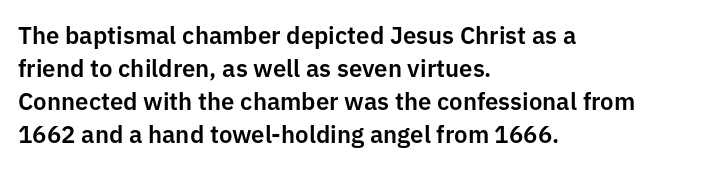
{"italic": "no", "underline": "no", "align": "left", "line_spacing": "normal", "line_spacing_ratio": 1.38, "letter_spacing": "normal", "letter_spacing_em": 0.0, "glyph_px": 24}
